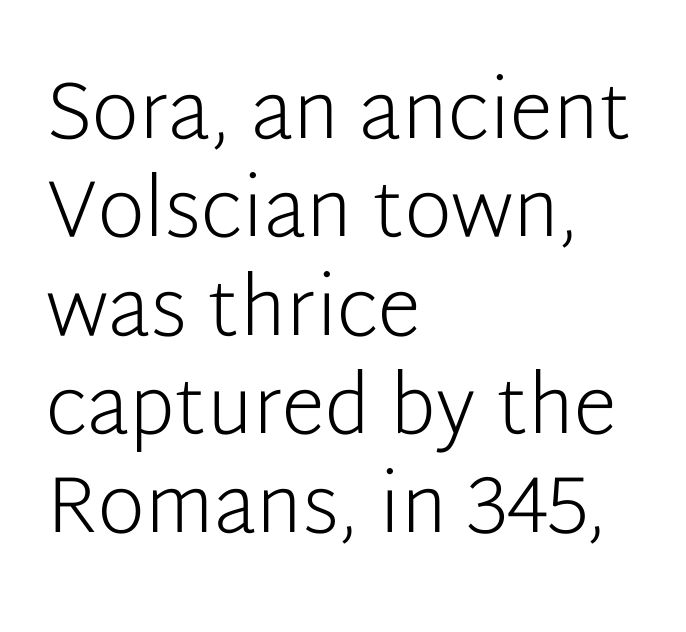
The typeface chosen for these lines omits serifs. No word sits above an underline. The rendering anchors every line to the left-hand side. This sample has the flowing, uneven cadence of proportional lettering. This is the regular roman posture of the typeface. Vertical stems look standard width or narrower in stroke.
